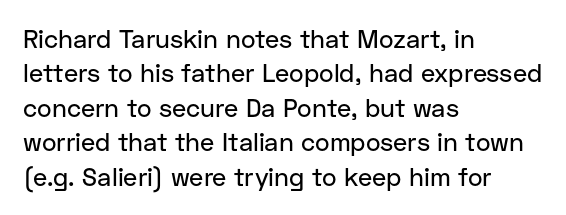
{"italic": "no", "underline": "no", "align": "left", "line_spacing": "normal", "line_spacing_ratio": 1.38, "letter_spacing": "normal", "letter_spacing_em": 0.0, "glyph_px": 25}
